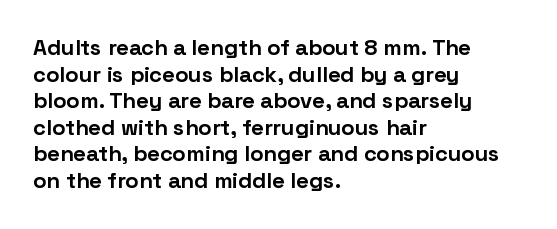
{"italic": "no", "bold": "yes", "underline": "no", "align": "left", "line_spacing_ratio": 1.21, "letter_spacing": "normal", "letter_spacing_em": 0.0, "glyph_px": 22}
